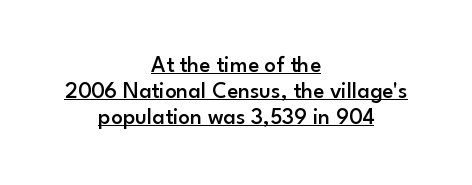
The compositor balanced each line on the midline. This sample uses an upright cut, with every glyph sitting square on the baseline. Typographic density is moderately raised because the face is semibold. Look at the tracking — it's just the regular setting, nothing added.
